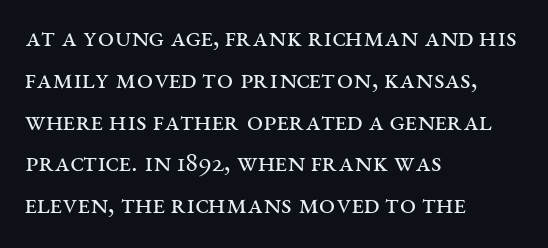
{"serif": "yes", "italic": "no", "bold": "no", "weight": "regular", "width": "wide", "stroke_contrast": "medium", "x_height": "large", "monospaced": "no", "underline": "no", "align": "left", "line_spacing": "normal", "line_spacing_ratio": 1.44, "letter_spacing": "normal", "letter_spacing_em": 0.0, "glyph_px": 29}
